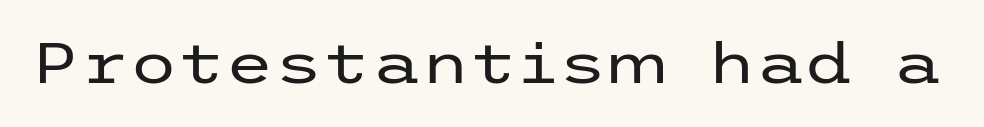
The image shows 56 px regular-weight, wide sans-serif type, upright; set normal letter spacing, not underlined; low stroke contrast and a medium x-height.
